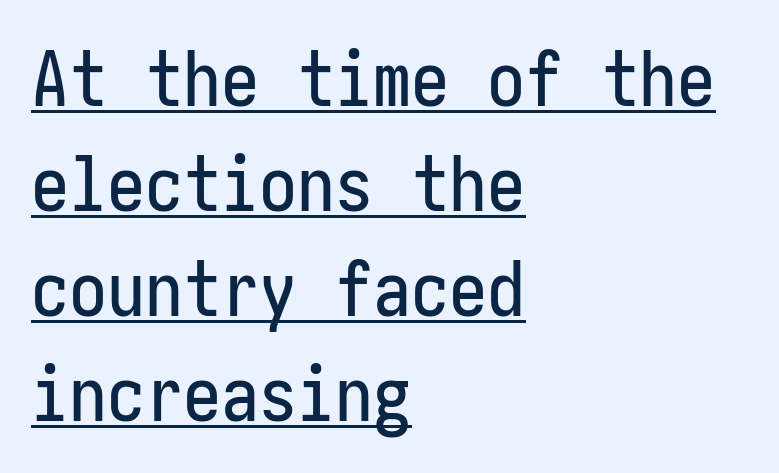
Q: Is the text italic (slanted)? A: No, it is upright.
Q: Is the typeface a serif or a sans-serif typeface? A: Sans-serif.
Q: Is the text underlined? A: Yes.
Q: How is the paragraph aligned? A: Left-aligned.
Q: Is the spacing between letters normal or unusually wide? A: Normal.
Q: Is the spacing between lines tight, normal or loose? A: Normal.
Q: Width (condensed, normal, or wide)? A: Condensed.
Q: Stroke contrast? A: Low.
Q: x-height? A: Medium.
